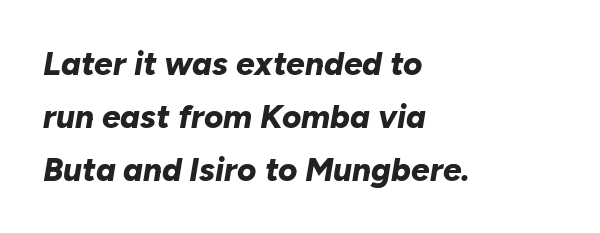
{"italic": "yes", "lean": "right", "slant_degrees": 10, "bold": "yes", "weight": "bold", "width": "normal", "stroke_contrast": "low", "x_height": "medium", "monospaced": "no", "underline": "no", "align": "left", "line_spacing": "normal", "line_spacing_ratio": 1.6, "letter_spacing": "normal", "letter_spacing_em": 0.0, "glyph_px": 33}
